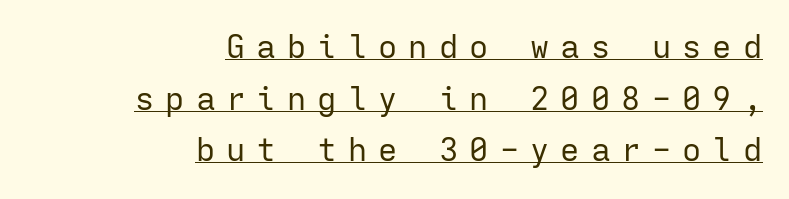
The typeface chosen for these lines omits serifs. The passage is arranged like a letterhead date or caption credit — flush right. Display-style spreading of the glyphs; the letterfit is very open. Stroke mass is kept to a normal reading level or below. Somebody hit Ctrl+U on this one — the words are underlined. Italic? Not at all — the glyphs are vertical.
